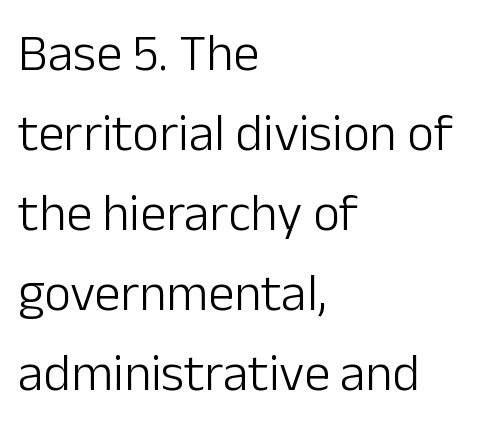
A typesetter would call this leading conventional body-copy spacing. Observe the ordinary spacing: letters are neighbours, not strangers. A typesetter would label this face a sans. Each line starts at the same left margin while the right side varies. The rendering uses natural spacing where letterforms have individual widths. The zone under the glyphs is completely vacant.
